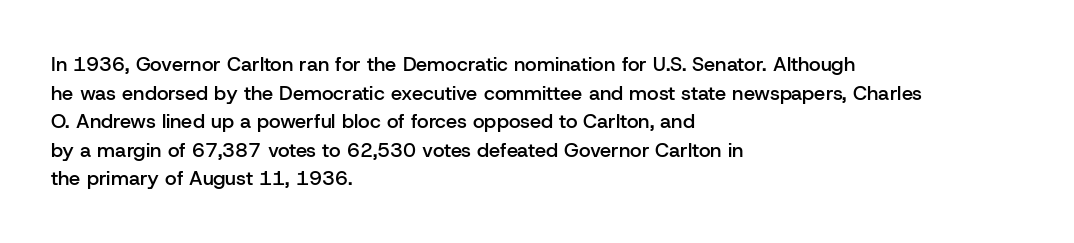
Q: Is the text bold? A: Semi-bold.
Q: Is the text italic (slanted)? A: No, it is upright.
Q: Is the text underlined? A: No.
Q: How is the paragraph aligned? A: Left-aligned.
Q: Is the spacing between letters normal or unusually wide? A: Normal.
Q: Is the spacing between lines tight, normal or loose? A: Normal.
